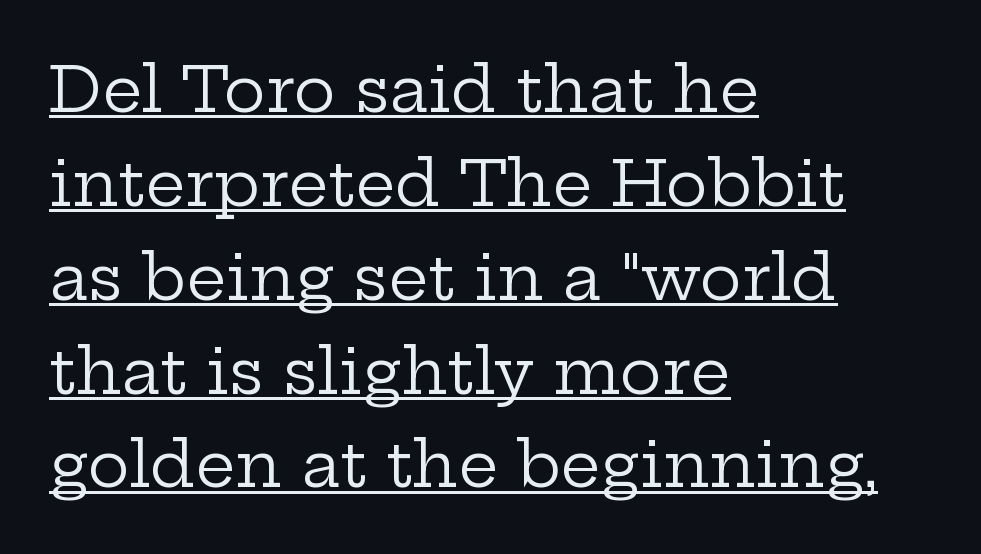
Does the leading feel generous? No, just average. No heavy texture on the line: the type isn't bold. The lettering is marked with a stroke running underneath it. Is this a fixed-width face? No — the glyphs have proportional, varying widths.
